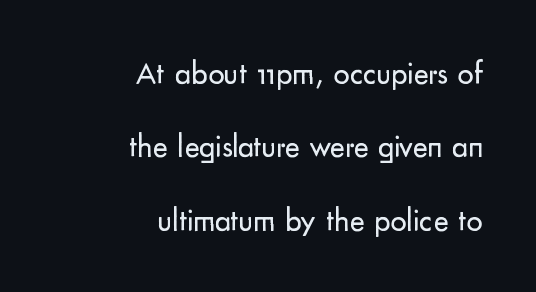
The gap between lines stays unmarked. This rendering employs a face without finishing strokes, i.e., a sans-serif. The cut favours lightness, reaching ordinary text weight at its darkest. Teacher's note: observe the even right margin — that is flush-right alignment.
